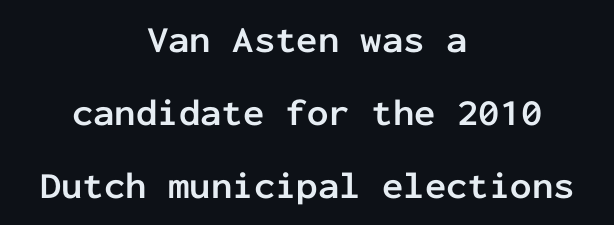
The passage shown stacks its lines with a broad gap. Font category for this specimen: sans-serif. Think of a typewriter: that constant character pitch is what you see here. In CSS terms this would be text-align: center. The face used here is rendered with its standard letterfit. Look at the stroke-to-counter ratio: heavy, a bold.
